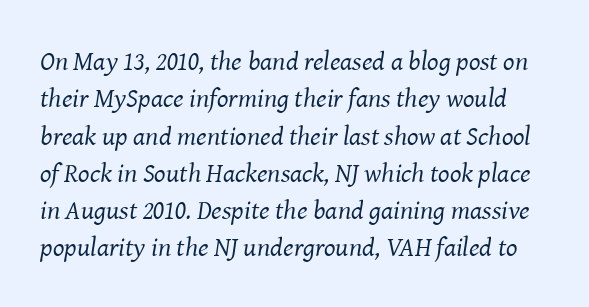
Quick note: underline off. The face used here is rendered with its standard letterfit. The cut favours lightness, reaching ordinary text weight at its darkest. Successive baselines arrive at the customary interval. The whole block is typeset with a tilt.
